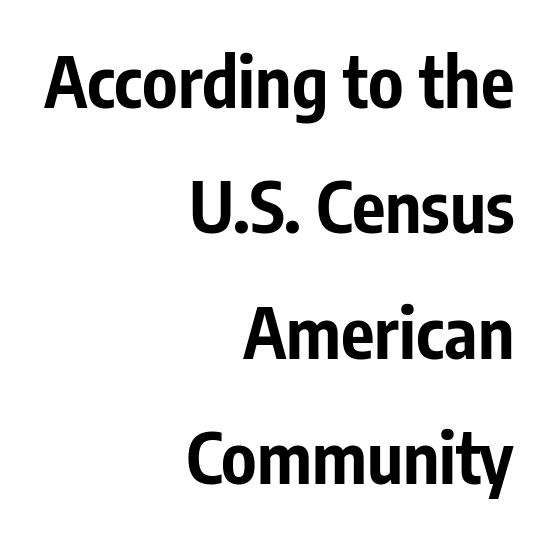
The image shows 70 px bold, condensed sans-serif type, upright; set right-aligned, line spacing 1.79x, normal letter spacing, not underlined; low stroke contrast and a medium x-height.
